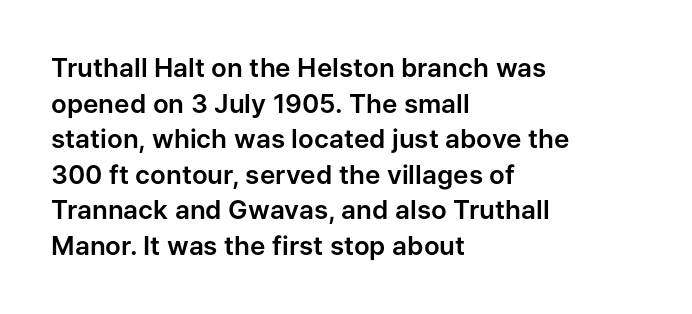
The image shows 26 px text type, upright; set left-aligned, normal line spacing (1.37x), normal letter spacing, not underlined.
